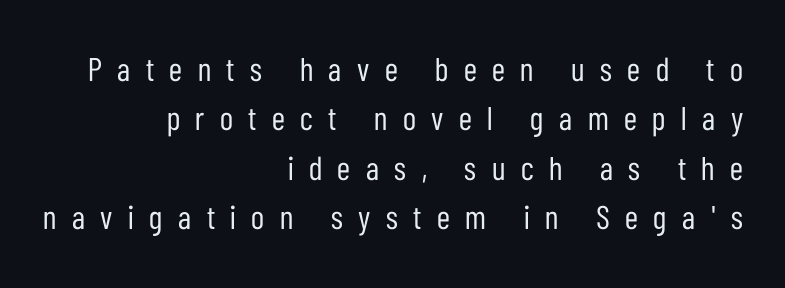
{"serif": "no", "italic": "no", "bold": "no", "weight": "regular", "width": "condensed", "stroke_contrast": "low", "x_height": "medium", "monospaced": "no", "underline": "no", "align": "right", "line_spacing": "normal", "line_spacing_ratio": 1.5, "letter_spacing": "wide", "letter_spacing_em": 0.47, "glyph_px": 33}
